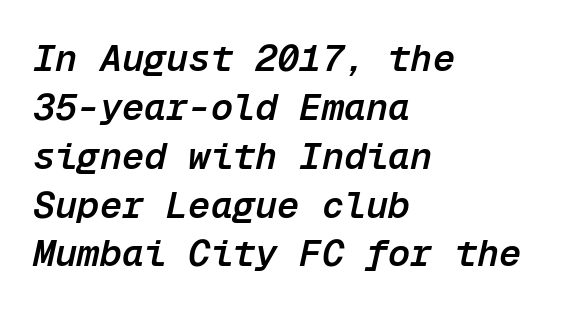
Q: Is the text bold? A: Semi-bold.
Q: Is the text italic (slanted)? A: Yes, it leans right by about 12 degrees.
Q: Is the text underlined? A: No.
Q: How is the paragraph aligned? A: Left-aligned.
Q: Is the spacing between letters normal or unusually wide? A: Normal.
Q: Is the spacing between lines tight, normal or loose? A: Normal.
Q: Width (condensed, normal, or wide)? A: Normal.
Q: Stroke contrast? A: Low.
Q: x-height? A: Medium.
Q: Monospaced? A: Yes.
